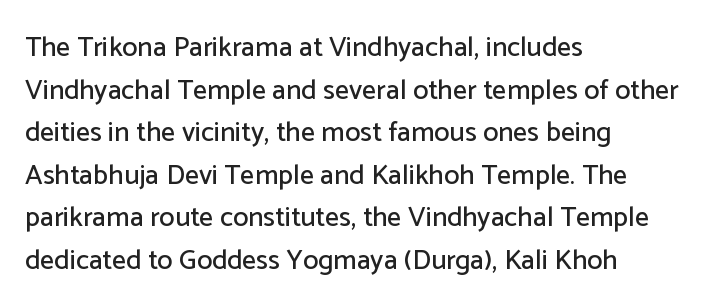
Think of a printed novel: that variable character pitch is what you see here. A typesetter would label this face a sans. The paragraph has a hard left edge and a soft right edge. The font's upright variant was chosen for this text. Inter-character spacing is left at the font's built-in metrics.
